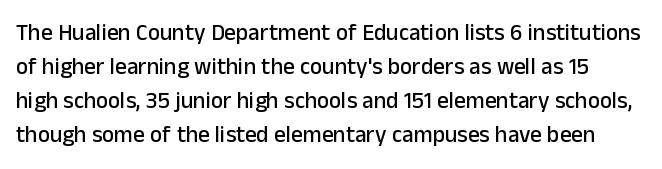
{"italic": "no", "underline": "no", "line_spacing": "normal", "line_spacing_ratio": 1.48, "letter_spacing": "normal", "letter_spacing_em": 0.0, "glyph_px": 23}
